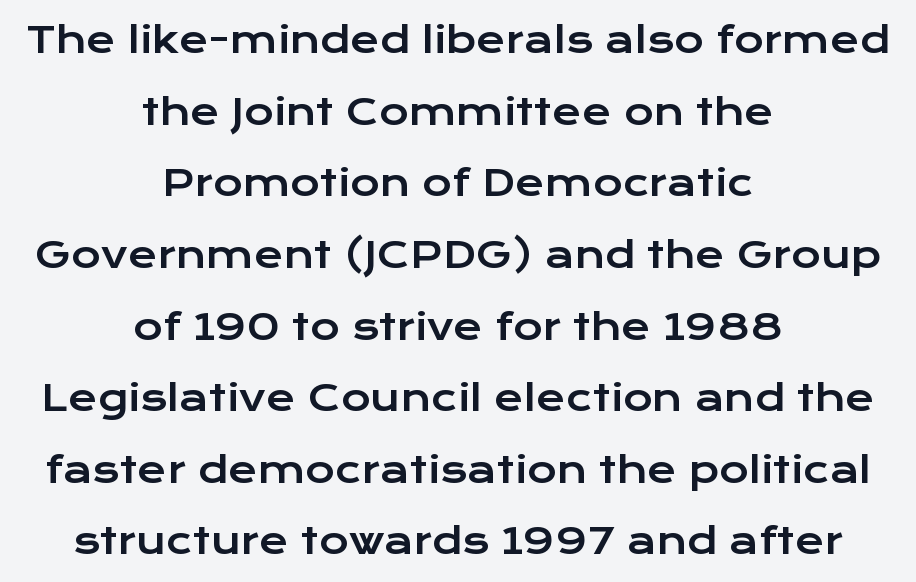
Any mark beneath the type? The region is blank. The paragraph shown floats in the horizontal middle. Letterform terminals end flat and unadorned throughout the passage. Designer's note — italics off, roman on.
